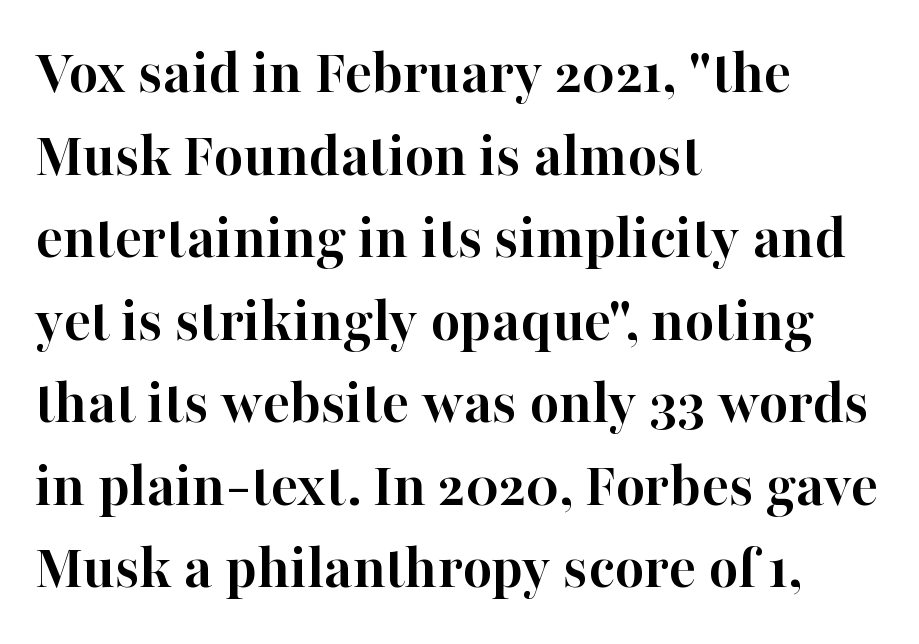
Font category for this specimen: serif. Posture: straight, roman, zero tilt. Quick note: interline space is typical. Has an underline been added? It has not.
